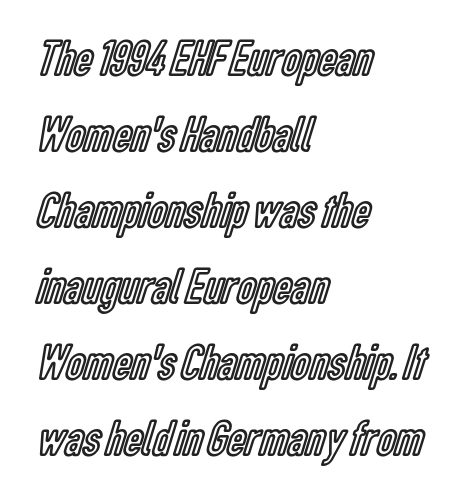
The letterforms sit shoulder to shoulder at normal distance. These lines are rendered in a variable-pitch font. Compared with a centered layout, this one pins lines to the left instead. Rule under the text: the space is simply empty.
